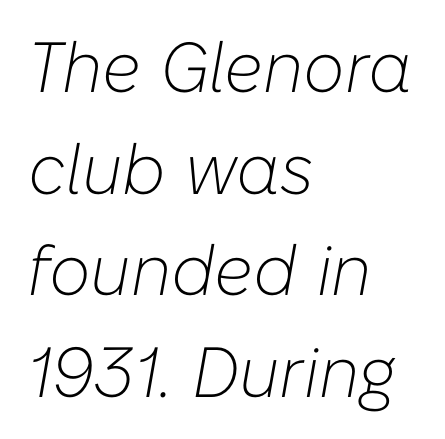
{"italic": "yes", "lean": "right", "slant_degrees": 10, "bold": "no", "weight": "light", "width": "normal", "stroke_contrast": "low", "x_height": "medium", "monospaced": "no", "underline": "no", "align": "left", "line_spacing": "normal", "line_spacing_ratio": 1.43, "letter_spacing": "normal", "letter_spacing_em": 0.0, "glyph_px": 71}
